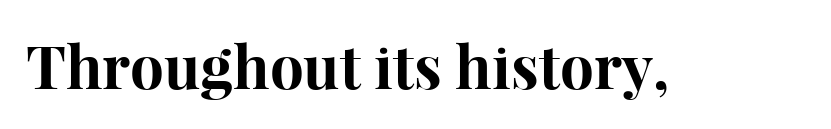
The letters carry serifs — small finishing strokes at the ends of their stems. The typography opts for an upright posture over an oblique one. The tracking reads as untouched default to a designer's eye. Stroke thickness is high; the sample reads as a true bold. Proportional: the letters do not fall into vertical columns.
